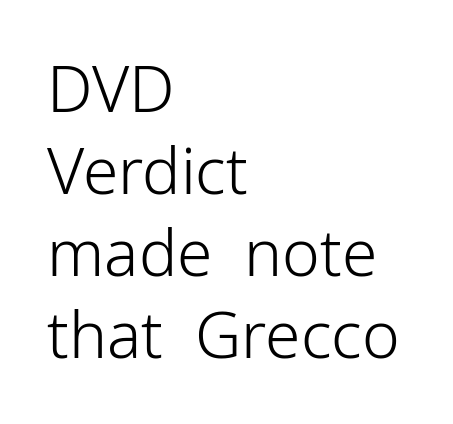
{"serif": "no", "italic": "no", "bold": "no", "weight": "light", "width": "normal", "stroke_contrast": "low", "x_height": "medium", "monospaced": "no", "underline": "no", "align": "left", "line_spacing": "normal", "line_spacing_ratio": 1.28, "letter_spacing": "normal", "letter_spacing_em": 0.0, "glyph_px": 64}
